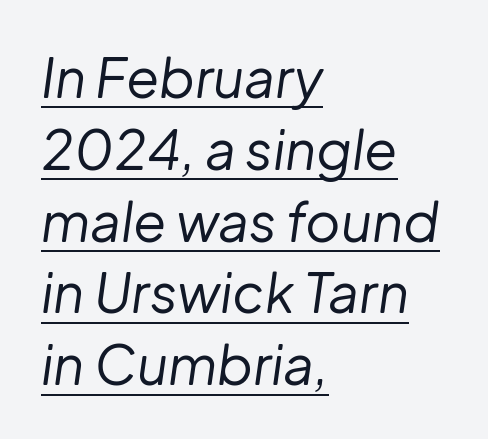
{"italic": "yes", "lean": "right", "slant_degrees": 8, "bold": "no", "weight": "regular", "width": "normal", "stroke_contrast": "low", "x_height": "medium", "monospaced": "no", "underline": "yes", "align": "left", "line_spacing": "normal", "line_spacing_ratio": 1.33, "letter_spacing": "normal", "letter_spacing_em": 0.0, "glyph_px": 54}
